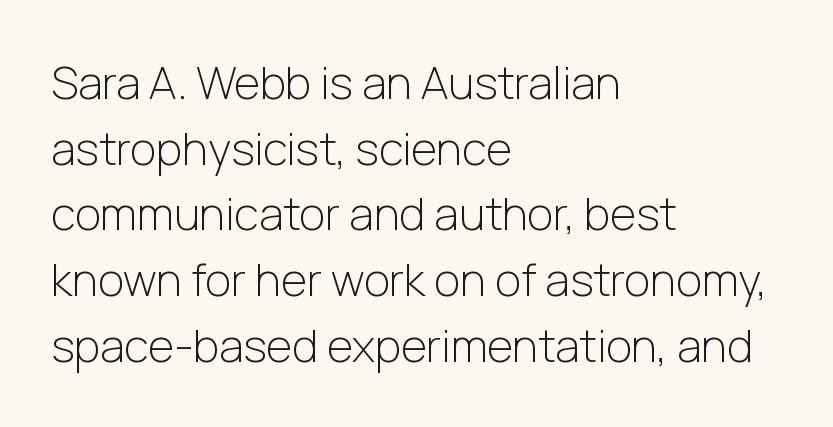
Q: Is the text bold? A: No.
Q: Is the text italic (slanted)? A: No, it is upright.
Q: Is the typeface a serif or a sans-serif typeface? A: Sans-serif.
Q: Is the text underlined? A: No.
Q: How is the paragraph aligned? A: Left-aligned.
Q: Is the spacing between letters normal or unusually wide? A: Normal.
Q: Is the spacing between lines tight, normal or loose? A: Normal.
Q: Width (condensed, normal, or wide)? A: Normal.
Q: Stroke contrast? A: Low.
Q: x-height? A: Medium.
Q: Monospaced? A: No.
